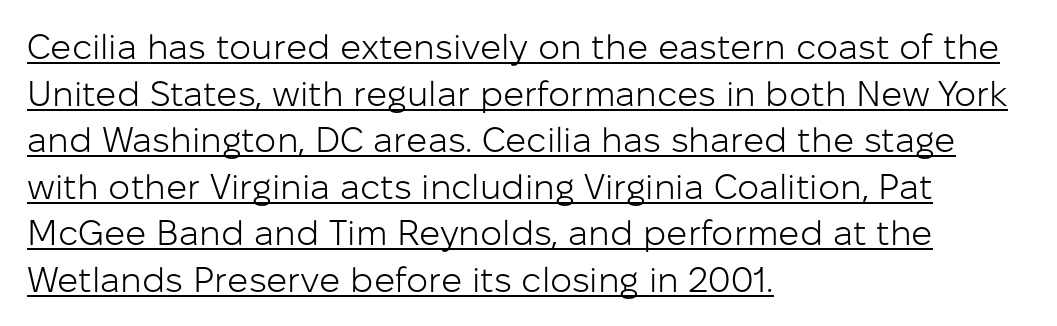
The image shows 35 px light sans-serif type, upright; set left-aligned, normal line spacing (1.33x), normal letter spacing, underlined; low stroke contrast and a medium x-height.
